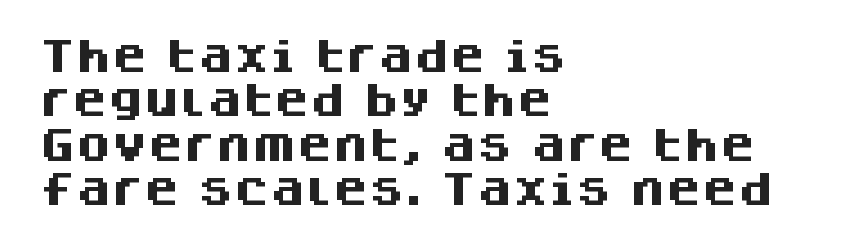
{"serif": "no", "italic": "no", "bold": "yes", "weight": "heavy", "width": "normal", "stroke_contrast": "medium", "x_height": "large", "monospaced": "no", "underline": "no", "align": "left", "line_spacing_ratio": 1.23, "letter_spacing": "normal", "letter_spacing_em": 0.0, "glyph_px": 36}
